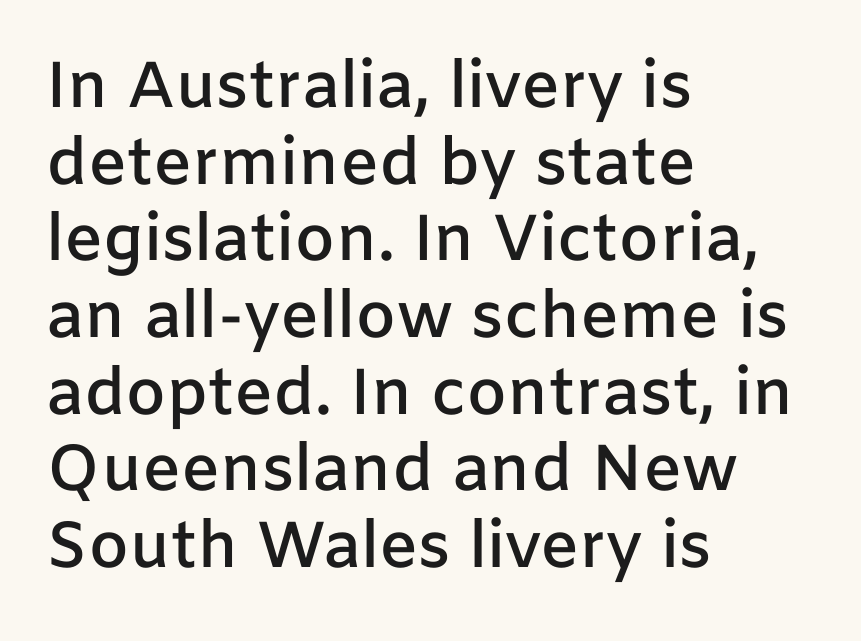
Q: Is the text bold? A: Semi-bold.
Q: Is the text italic (slanted)? A: No, it is upright.
Q: Is the typeface a serif or a sans-serif typeface? A: Sans-serif.
Q: Is the text underlined? A: No.
Q: How is the paragraph aligned? A: Left-aligned.
Q: Is the spacing between letters normal or unusually wide? A: Normal.
Q: Width (condensed, normal, or wide)? A: Normal.
Q: Stroke contrast? A: Low.
Q: x-height? A: Medium.
Q: Monospaced? A: No.
